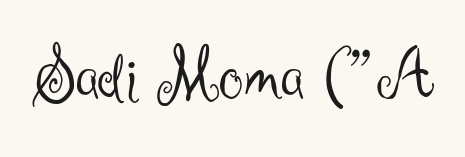
This is the regular roman posture of the typeface. Beneath every word, the page is bare. Students, note that the glyphs here touch the page at normal intervals. Unbolded letterforms with no extra heft. Note the varied advance widths — an 'i' is clearly narrower than an 'm'. The passage shown is typeset with a sans-serif family.
